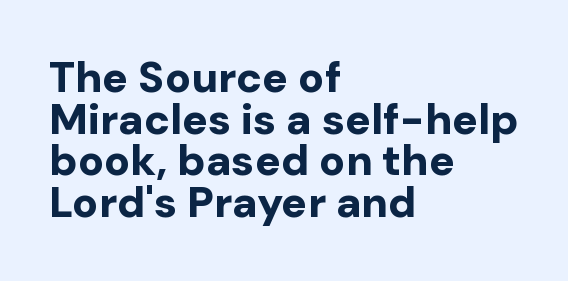
{"serif": "no", "italic": "no", "bold": "yes", "weight": "bold", "width": "normal", "stroke_contrast": "low", "x_height": "medium", "monospaced": "no", "underline": "no", "align": "left", "line_spacing": "tight", "line_spacing_ratio": 0.97, "letter_spacing": "normal", "letter_spacing_em": 0.0, "glyph_px": 43}
